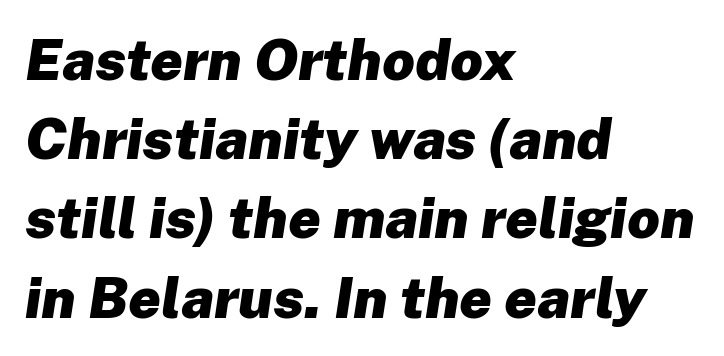
Q: Is the text bold? A: Yes.
Q: Is the text italic (slanted)? A: Yes, it leans right by about 8 degrees.
Q: Is the text underlined? A: No.
Q: How is the paragraph aligned? A: Left-aligned.
Q: Is the spacing between letters normal or unusually wide? A: Normal.
Q: Is the spacing between lines tight, normal or loose? A: Normal.
Q: Width (condensed, normal, or wide)? A: Normal.
Q: Stroke contrast? A: Low.
Q: x-height? A: Medium.
Q: Monospaced? A: No.
